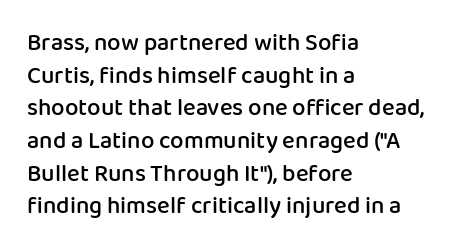
{"italic": "no", "bold": "semi", "underline": "no", "align": "left", "line_spacing": "normal", "line_spacing_ratio": 1.36, "letter_spacing": "normal", "letter_spacing_em": 0.0, "glyph_px": 24}
